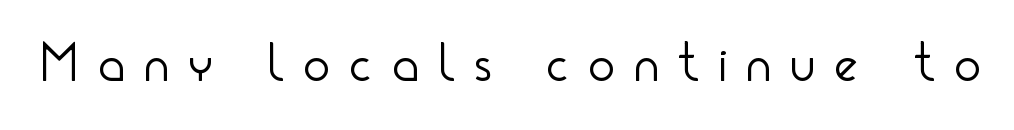
The gaps between neighbouring characters are conspicuously large. The passage shown is not bold in any degree. The foot of each line stays bare and open. Spacing verdict: proportional, widths tailored to each character.
